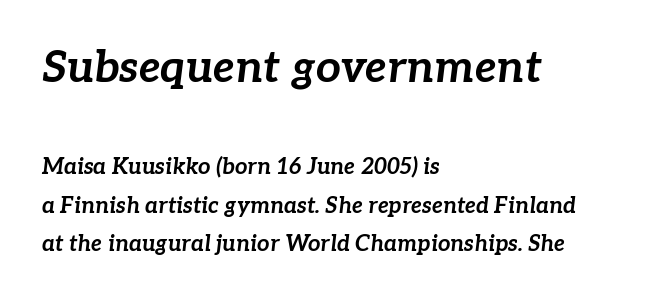
Q: Is the text bold? A: Yes.
Q: Is the text italic (slanted)? A: Yes, it leans right by about 7 degrees.
Q: Is the text underlined? A: No.
Q: How is the paragraph aligned? A: Left-aligned.
Q: Is the spacing between letters normal or unusually wide? A: Normal.
Q: Which block of text is set in a larger size, the first (top) or the second (bottom)? A: The first (top) one.
Q: Width (condensed, normal, or wide)? A: Normal.
Q: Stroke contrast? A: Low.
Q: x-height? A: Medium.
Q: Monospaced? A: No.
